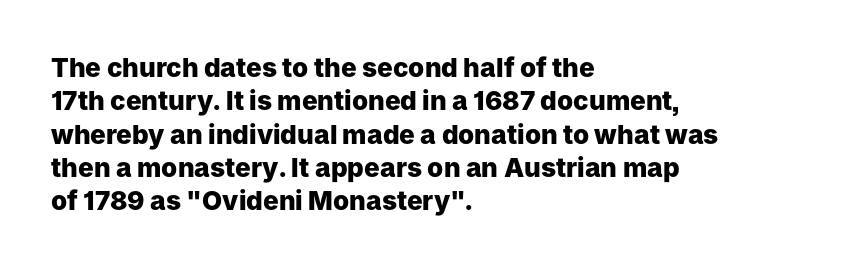
{"italic": "no", "bold": "yes", "underline": "no", "align": "left", "line_spacing": "normal", "line_spacing_ratio": 1.28, "letter_spacing": "normal", "letter_spacing_em": 0.0, "glyph_px": 26}
